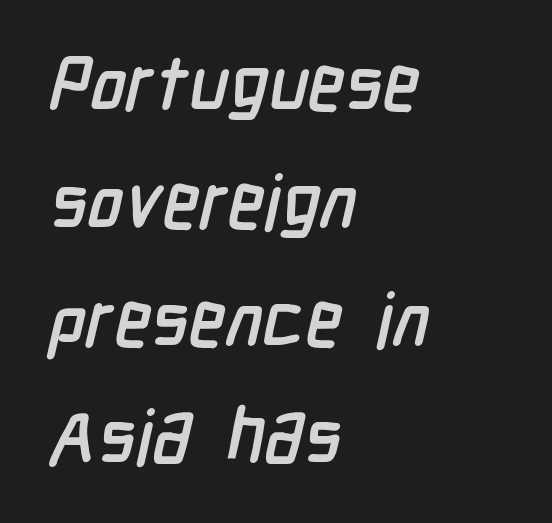
Q: Is the typeface a serif or a sans-serif typeface? A: Sans-serif.
Q: Is the text underlined? A: No.
Q: How is the paragraph aligned? A: Left-aligned.
Q: Is the spacing between letters normal or unusually wide? A: Normal.
Q: Is the spacing between lines tight, normal or loose? A: Normal.
Q: Width (condensed, normal, or wide)? A: Condensed.
Q: Stroke contrast? A: Low.
Q: x-height? A: Medium.
Q: Monospaced? A: No.
